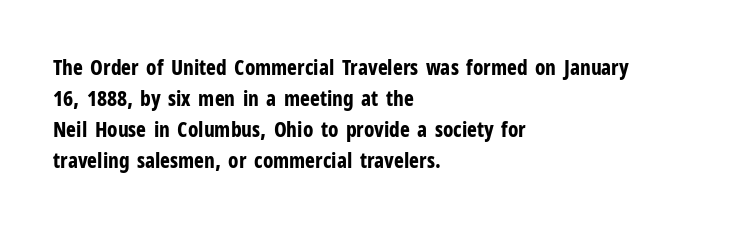
These lines keep a tight, regular rhythm from letter to letter. The typesetting leans heavy: a genuine bold. Line beginnings align vertically; line endings do not. If you drew a line through each stem, it would be perfectly vertical. Letters rest on an invisible, unmarked baseline.
